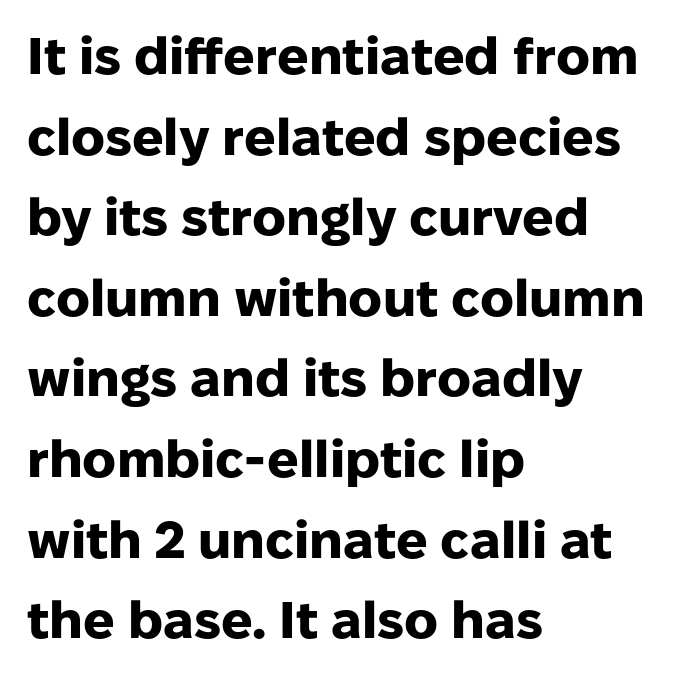
Notice how thick the strokes are: this is what a full bold looks like. The string is rendered with underlining switched off. The paragraph has a hard left edge and a soft right edge. You could call the tracking neutral — neither tight nor loose. This is the regular roman posture of the typeface.
